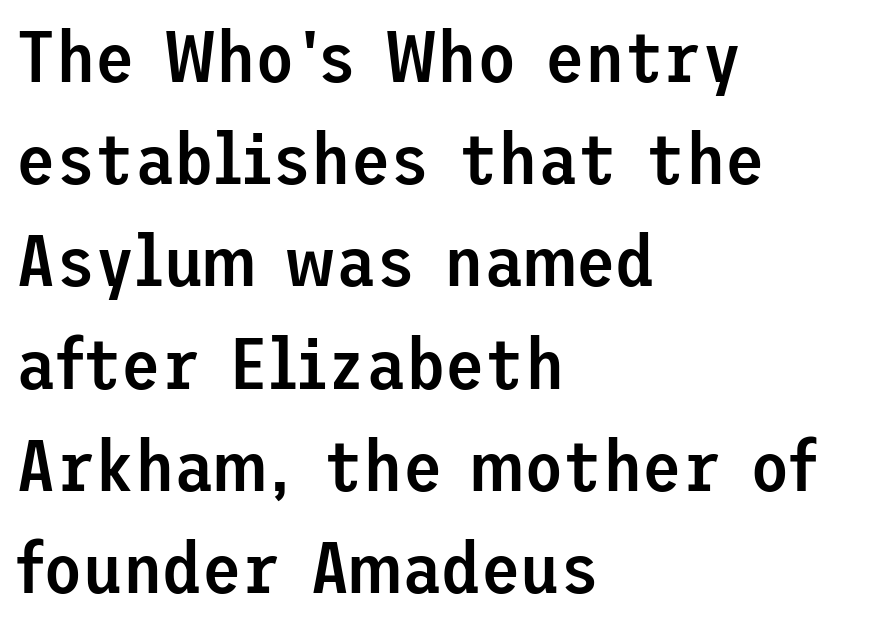
The image shows 72 px semibold sans-serif type, upright; set left-aligned, normal line spacing (1.42x), normal letter spacing, not underlined; low stroke contrast and a medium x-height.
